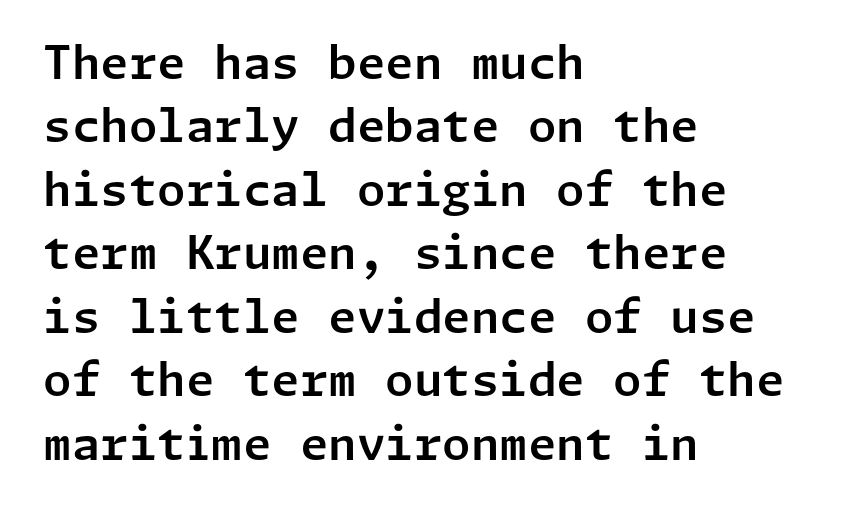
The image shows 46 px sans-serif type, upright; set left-aligned, normal line spacing (1.38x), normal letter spacing, not underlined; low stroke contrast and a medium x-height.
